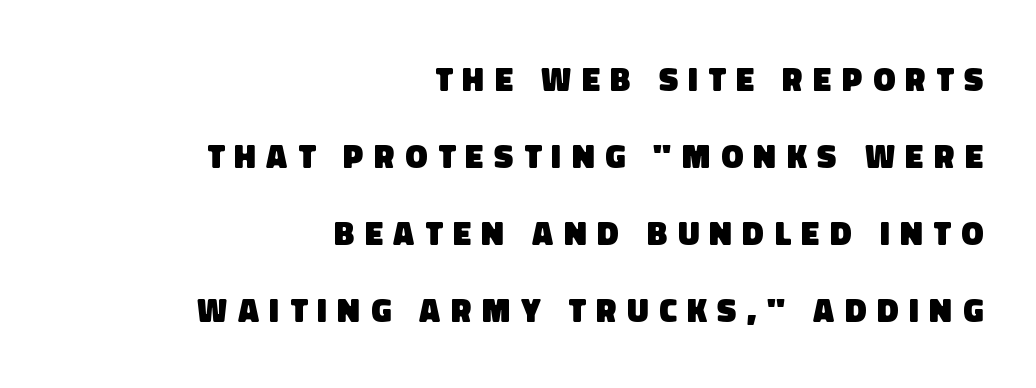
The space between consecutive lines is lavish. The passage shown has open, widely tracked lettering throughout. No feet cap the strokes, marking this as sans-serif type. Varying glyph widths throughout — classic text-font behaviour.
